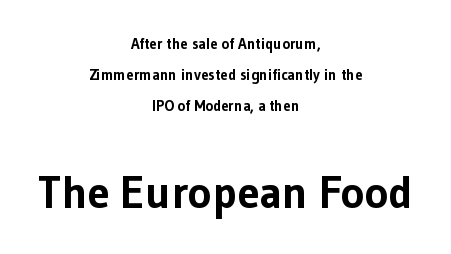
{"serif": "no", "italic": "no", "bold": "yes", "weight": "bold", "width": "normal", "stroke_contrast": "low", "x_height": "medium", "monospaced": "no", "underline": "no", "align": "center", "line_spacing": "loose", "line_spacing_ratio": 2.08, "letter_spacing": "normal", "letter_spacing_em": 0.0, "larger_block": "second", "size_ratio": 3.0, "glyph_px": 45}
